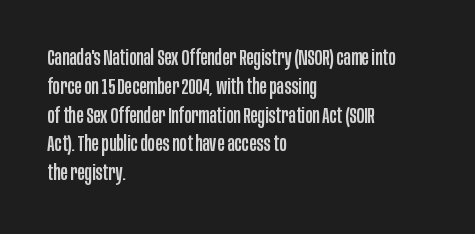
The image shows 22 px text type, upright; set left-aligned, normal line spacing (1.31x), normal letter spacing, not underlined.
